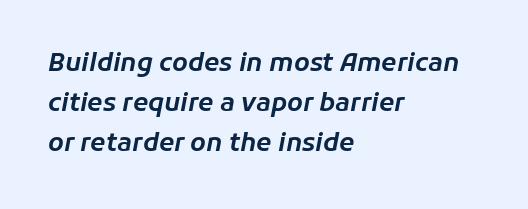
{"italic": "yes", "lean": "right", "slant_degrees": 11, "underline": "no", "align": "left", "line_spacing": "normal", "line_spacing_ratio": 1.6, "letter_spacing": "normal", "letter_spacing_em": 0.0, "glyph_px": 25}
